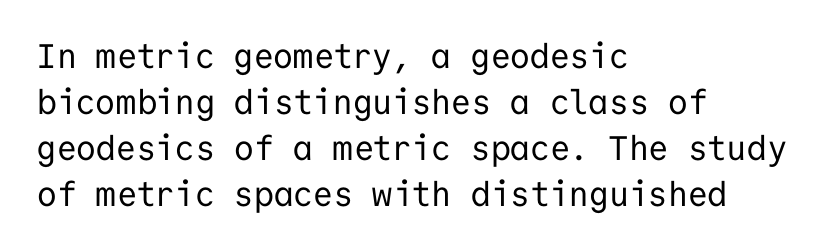
{"serif": "no", "italic": "no", "bold": "no", "weight": "regular", "width": "normal", "stroke_contrast": "low", "x_height": "medium", "monospaced": "yes", "underline": "no", "align": "left", "line_spacing": "normal", "line_spacing_ratio": 1.35, "letter_spacing": "normal", "letter_spacing_em": 0.0, "glyph_px": 34}
